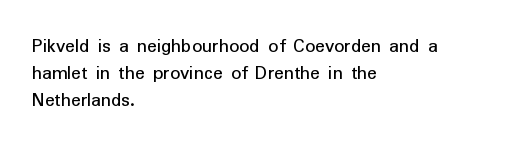
The image shows 20 px text type, upright; set left-aligned, normal line spacing (1.36x), normal letter spacing, not underlined.
